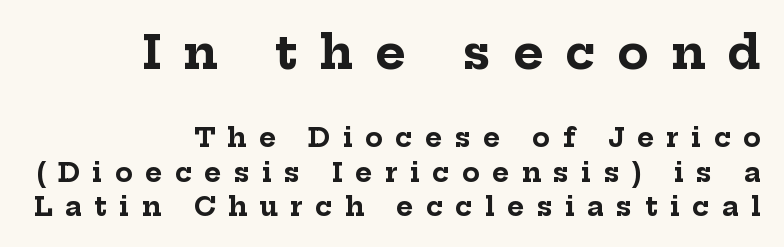
The image shows 46 px bold serif type, upright; set right-aligned, normal line spacing (1.33x), unusually wide letter spacing (+0.48 em), not underlined; the first (top) block is 1.77x larger; low stroke contrast and a medium x-height.
